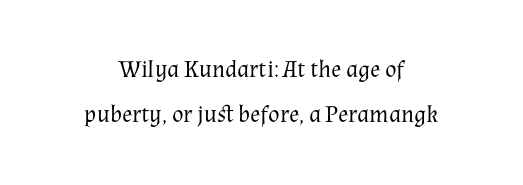
Q: Is the text bold? A: No.
Q: Is the text italic (slanted)? A: No, it is upright.
Q: Is the text underlined? A: No.
Q: How is the paragraph aligned? A: Centered.
Q: Is the spacing between letters normal or unusually wide? A: Normal.
